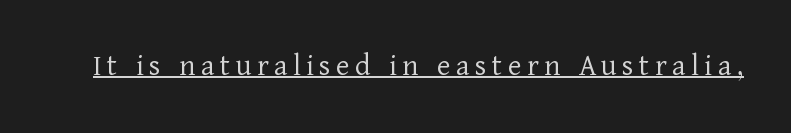
The letters look calm and open, with moderate or lighter stems. Is this a sans? No — the strokes have serifs. Do the characters align in a grid? No, the font is proportional. The rendering uses the underline text-decoration. When letters stand straight like this, we call the style roman or upright.
